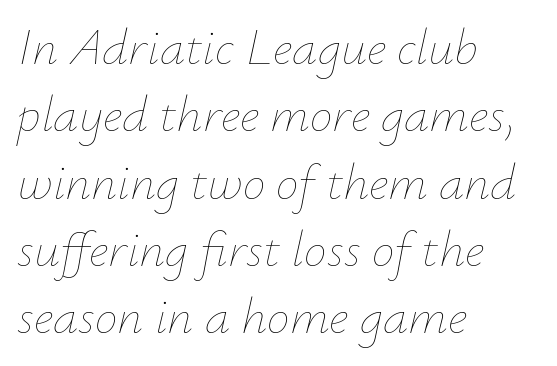
{"italic": "yes", "lean": "right", "slant_degrees": 12, "bold": "no", "weight": "thin", "width": "normal", "stroke_contrast": "low", "x_height": "small", "monospaced": "no", "underline": "no", "align": "left", "line_spacing": "normal", "line_spacing_ratio": 1.32, "letter_spacing": "normal", "letter_spacing_em": 0.0, "glyph_px": 51}
